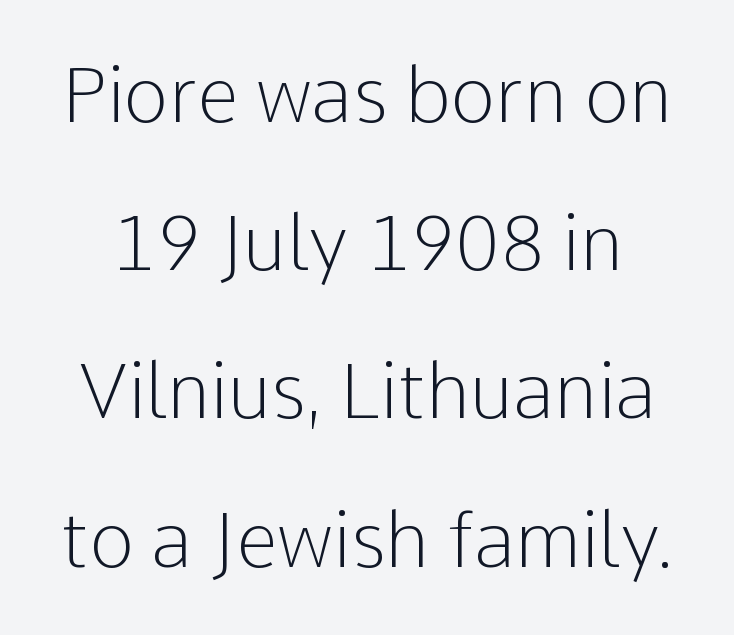
Q: Is the text bold? A: No.
Q: Is the text italic (slanted)? A: No, it is upright.
Q: Is the typeface a serif or a sans-serif typeface? A: Sans-serif.
Q: Is the text underlined? A: No.
Q: Is the spacing between letters normal or unusually wide? A: Normal.
Q: Is the spacing between lines tight, normal or loose? A: Loose.
Q: Width (condensed, normal, or wide)? A: Normal.
Q: Stroke contrast? A: Low.
Q: x-height? A: Medium.
Q: Monospaced? A: No.
